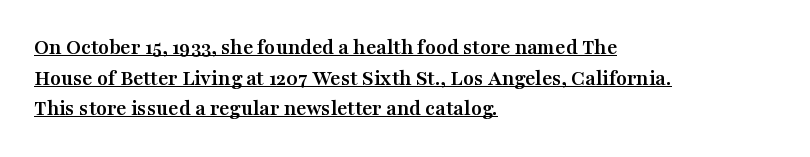
{"italic": "no", "bold": "yes", "underline": "yes", "align": "left", "line_spacing": "normal", "line_spacing_ratio": 1.39, "letter_spacing": "normal", "letter_spacing_em": 0.0, "glyph_px": 22}
